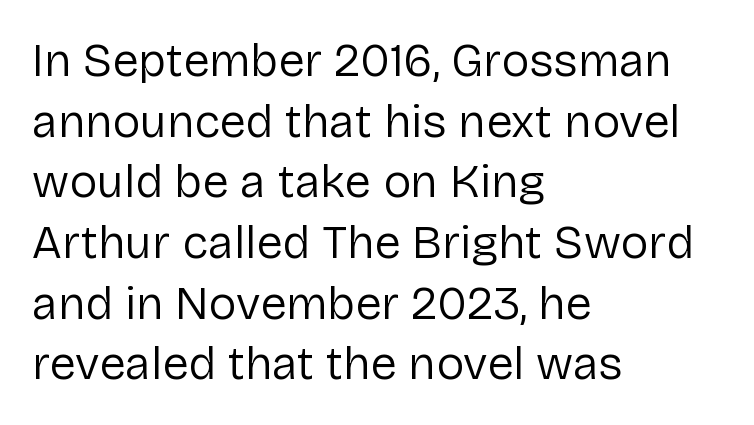
The image shows 47 px regular-weight sans-serif type, upright; set left-aligned, normal line spacing (1.29x), normal letter spacing, not underlined; low stroke contrast and a medium x-height.
